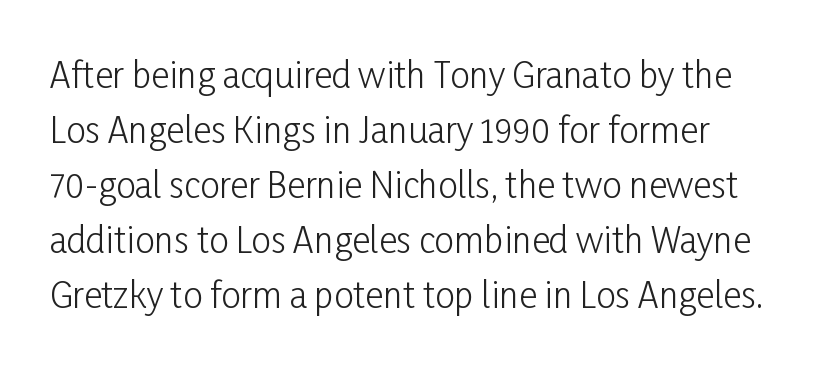
Q: Is the text bold? A: No.
Q: Is the text italic (slanted)? A: No, it is upright.
Q: Is the typeface a serif or a sans-serif typeface? A: Sans-serif.
Q: Is the text underlined? A: No.
Q: How is the paragraph aligned? A: Left-aligned.
Q: Is the spacing between letters normal or unusually wide? A: Normal.
Q: Is the spacing between lines tight, normal or loose? A: Normal.
Q: Width (condensed, normal, or wide)? A: Condensed.
Q: Stroke contrast? A: Low.
Q: x-height? A: Medium.
Q: Monospaced? A: No.
